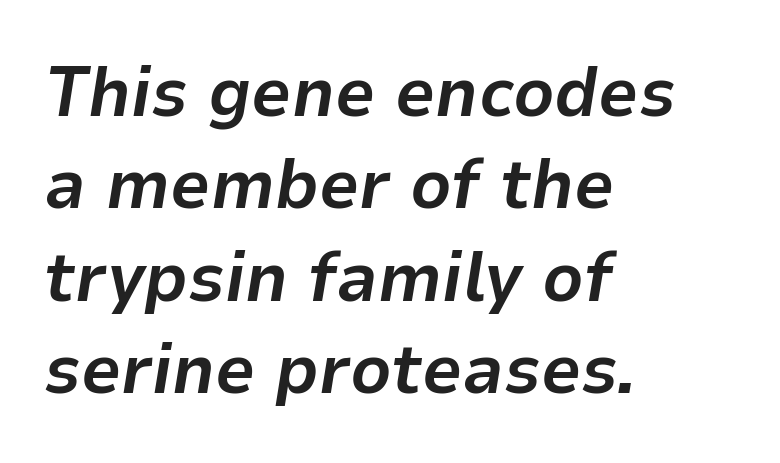
{"italic": "yes", "lean": "right", "slant_degrees": 9, "bold": "yes", "weight": "bold", "width": "normal", "stroke_contrast": "low", "x_height": "medium", "monospaced": "no", "underline": "no", "align": "left", "line_spacing": "normal", "line_spacing_ratio": 1.3, "letter_spacing": "normal", "letter_spacing_em": 0.0, "glyph_px": 71}
